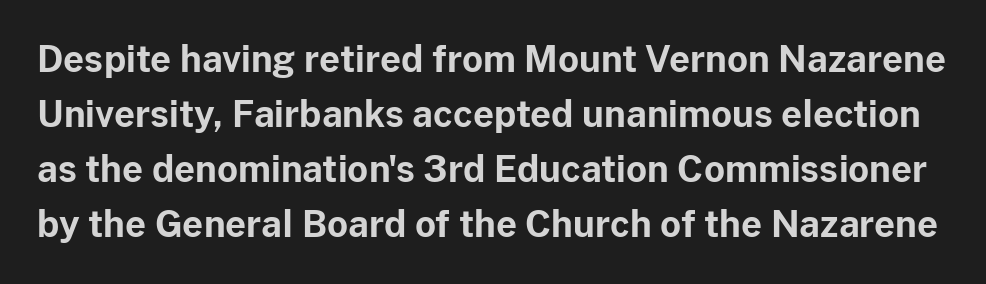
Q: Is the text bold? A: Yes.
Q: Is the text italic (slanted)? A: No, it is upright.
Q: Is the typeface a serif or a sans-serif typeface? A: Sans-serif.
Q: Is the text underlined? A: No.
Q: Is the spacing between letters normal or unusually wide? A: Normal.
Q: Is the spacing between lines tight, normal or loose? A: Normal.
Q: Width (condensed, normal, or wide)? A: Normal.
Q: Stroke contrast? A: Low.
Q: x-height? A: Medium.
Q: Monospaced? A: No.
